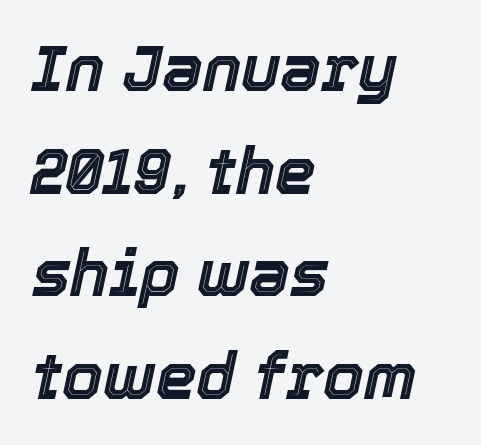
{"italic": "yes", "lean": "right", "slant_degrees": 12, "width": "normal", "x_height": "medium", "monospaced": "no", "underline": "no", "align": "left", "line_spacing": "normal", "line_spacing_ratio": 1.58, "letter_spacing": "normal", "letter_spacing_em": 0.0, "glyph_px": 65}
